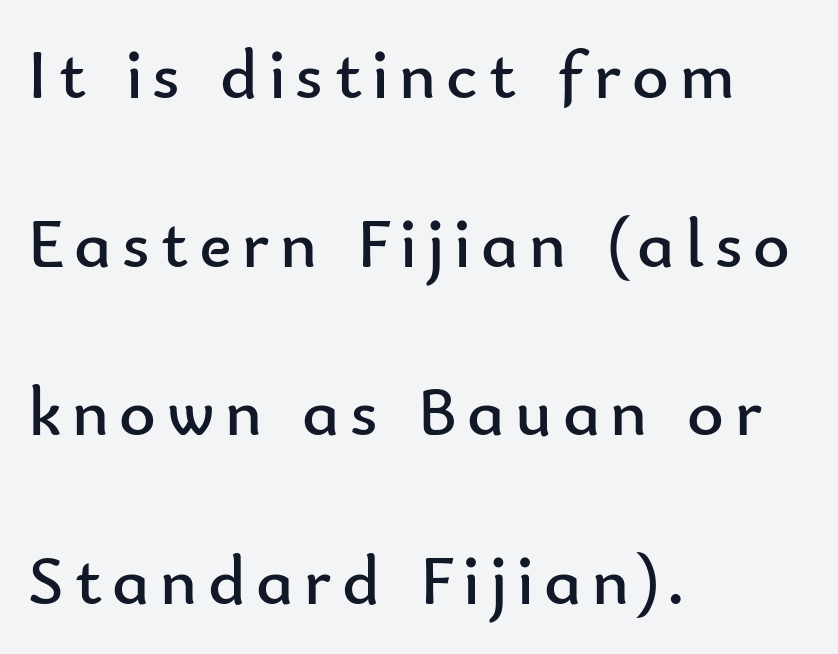
{"serif": "no", "italic": "no", "bold": "no", "weight": "regular", "width": "normal", "stroke_contrast": "low", "x_height": "small", "monospaced": "no", "underline": "no", "align": "left", "line_spacing": "loose", "line_spacing_ratio": 2.41, "glyph_px": 70}
